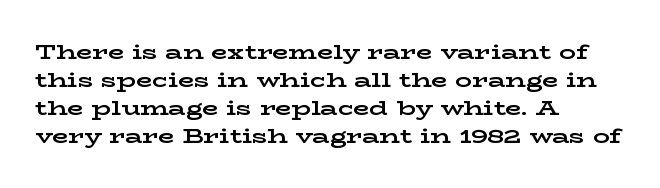
{"italic": "no", "bold": "yes", "underline": "no", "align": "left", "line_spacing": "normal", "line_spacing_ratio": 1.34, "letter_spacing": "normal", "letter_spacing_em": 0.0, "glyph_px": 21}
